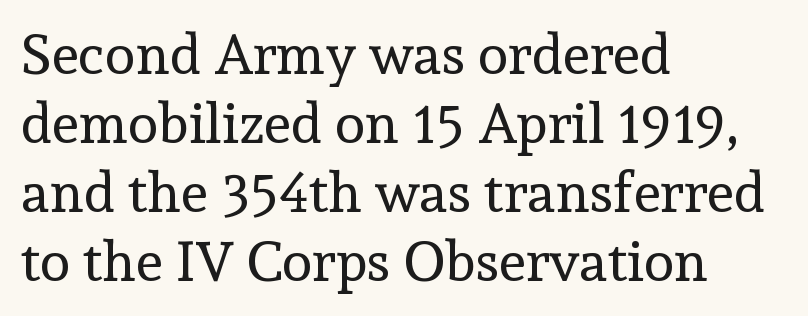
Here the glyphs are tracked normally, forming tight word shapes. Character widths vary here, with narrow letters taking less room than wide ones. Nope, not italic — everything's standing straight. The font family rendered here belongs to the serif group. Weight: not bold — regular or lighter.
